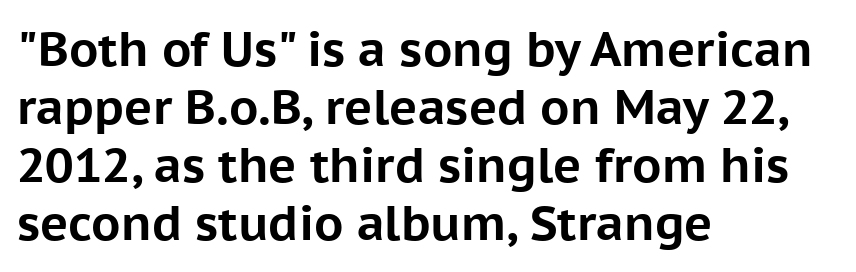
Check where the strokes stop: nothing finishes them off — pure sans. This is the regular roman posture of the typeface. How are the letters spaced? Ordinarily, with no added tracking. A typesetter would call this proportional, since set widths differ per character.
